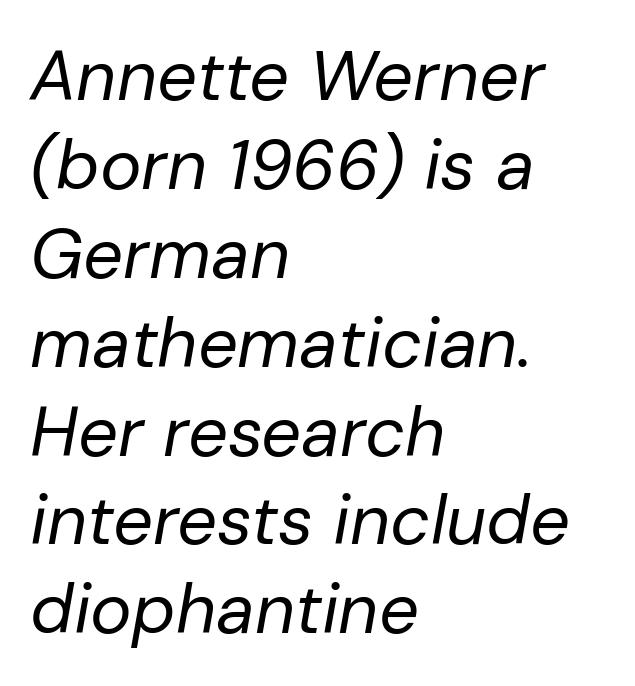
{"italic": "yes", "lean": "right", "slant_degrees": 10, "bold": "no", "weight": "regular", "width": "normal", "stroke_contrast": "low", "x_height": "medium", "monospaced": "no", "underline": "no", "align": "left", "line_spacing": "normal", "line_spacing_ratio": 1.27, "letter_spacing": "normal", "letter_spacing_em": 0.0, "glyph_px": 70}
